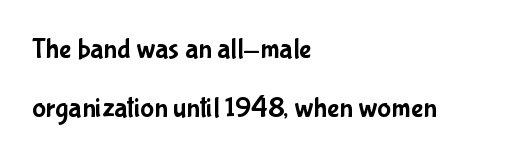
The glyphs are unaccompanied by any horizontal stroke below them. The letterforms sit shoulder to shoulder at normal distance. The specimen reads as upright at a glance. The rendering anchors every line to the left-hand side. Nope, no serifs anywhere on these letters.
